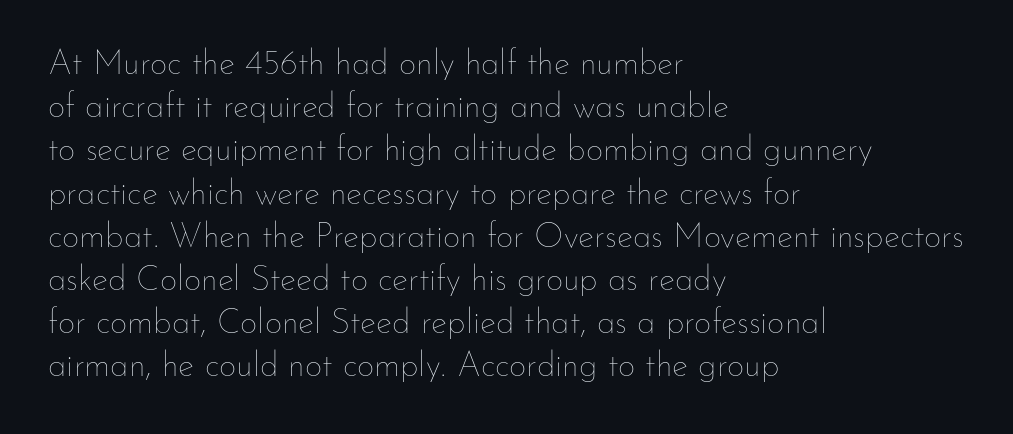
Q: Is the text bold? A: No.
Q: Is the text italic (slanted)? A: No, it is upright.
Q: Is the text underlined? A: No.
Q: How is the paragraph aligned? A: Left-aligned.
Q: Is the spacing between letters normal or unusually wide? A: Normal.
Q: Is the spacing between lines tight, normal or loose? A: Normal.
Q: Width (condensed, normal, or wide)? A: Normal.
Q: Stroke contrast? A: Low.
Q: x-height? A: Small.
Q: Monospaced? A: No.
